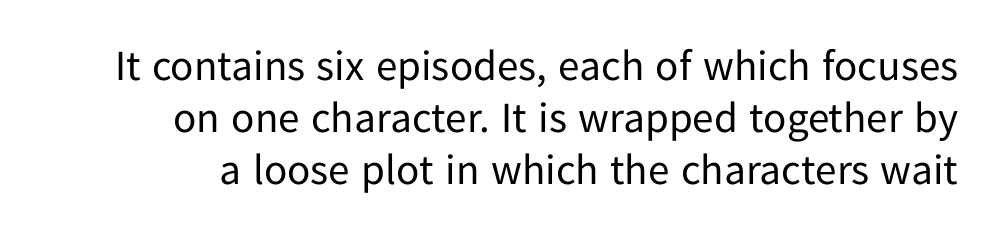
Think of a printed novel: that variable character pitch is what you see here. Characters remain perfectly vertical along every line. This sample uses a sans-serif face. Weight: regular or lighter.
